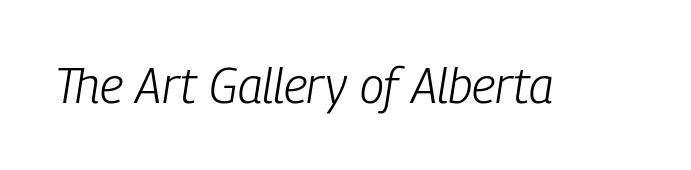
Q: Is the text bold? A: No.
Q: Is the text italic (slanted)? A: Yes, it leans right by about 9 degrees.
Q: Is the text underlined? A: No.
Q: Is the spacing between letters normal or unusually wide? A: Normal.
Q: Width (condensed, normal, or wide)? A: Condensed.
Q: Stroke contrast? A: Low.
Q: x-height? A: Medium.
Q: Monospaced? A: No.
